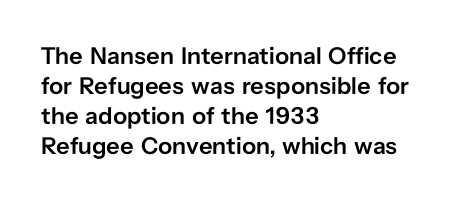
Unmarked baselines from the first word to the last. The leading is moderate, giving the passage an even texture. A bit beefed up — I'd call it semibold rather than bold. Horizontal alignment here is leftward, the default for most running prose. Style check: upright. Honestly, the letter spacing is just normal — you wouldn't notice it.
